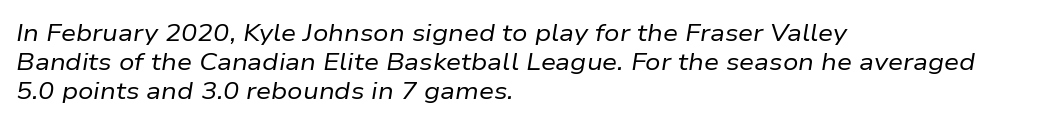
{"italic": "yes", "lean": "right", "slant_degrees": 9, "bold": "no", "underline": "no", "align": "left", "line_spacing_ratio": 1.21, "letter_spacing": "normal", "letter_spacing_em": 0.0, "glyph_px": 24}
